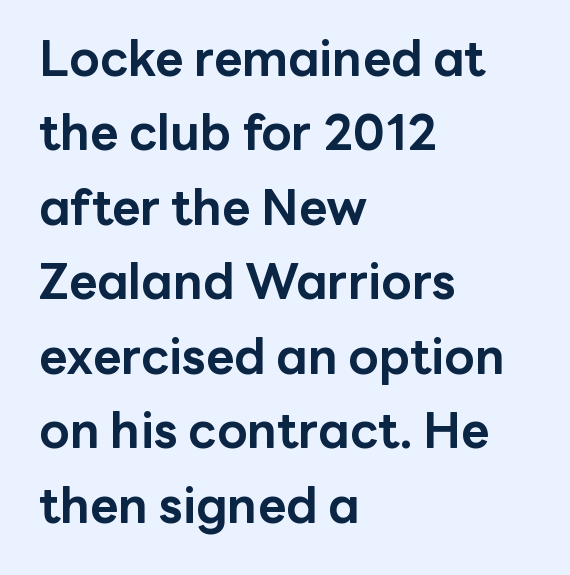
Q: Is the text bold? A: Yes.
Q: Is the text italic (slanted)? A: No, it is upright.
Q: Is the typeface a serif or a sans-serif typeface? A: Sans-serif.
Q: Is the text underlined? A: No.
Q: How is the paragraph aligned? A: Left-aligned.
Q: Is the spacing between letters normal or unusually wide? A: Normal.
Q: Is the spacing between lines tight, normal or loose? A: Normal.
Q: Width (condensed, normal, or wide)? A: Normal.
Q: Stroke contrast? A: Low.
Q: x-height? A: Medium.
Q: Monospaced? A: No.
